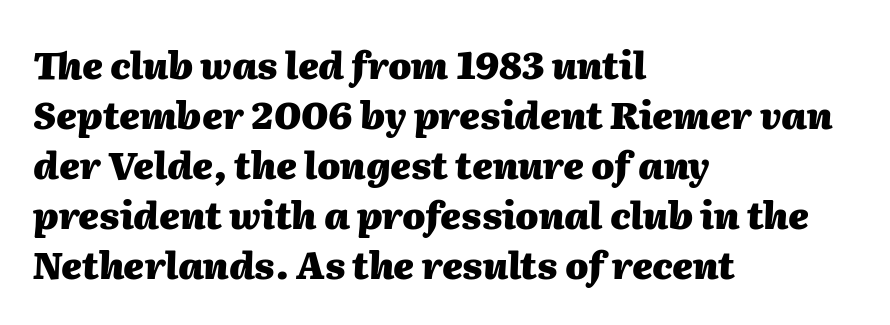
The image shows 37 px heavy type, italic (leaning right); set left-aligned, normal line spacing (1.35x), normal letter spacing, not underlined; medium stroke contrast and a medium x-height.
